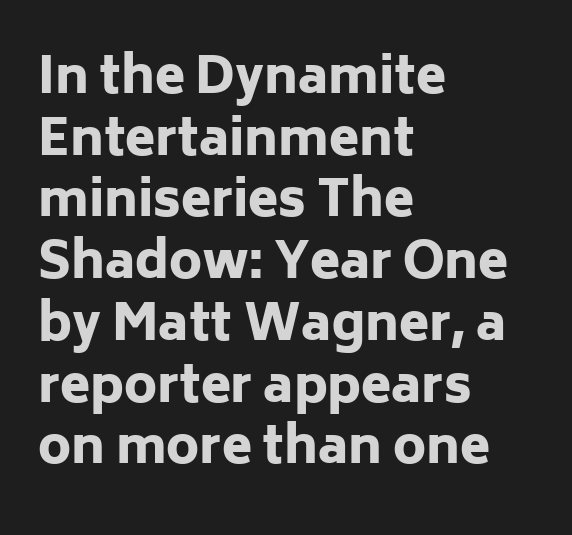
{"serif": "no", "italic": "no", "bold": "yes", "weight": "heavy", "width": "normal", "stroke_contrast": "low", "x_height": "medium", "monospaced": "no", "underline": "no", "align": "left", "line_spacing": "normal", "line_spacing_ratio": 1.26, "letter_spacing": "normal", "letter_spacing_em": 0.0, "glyph_px": 49}
